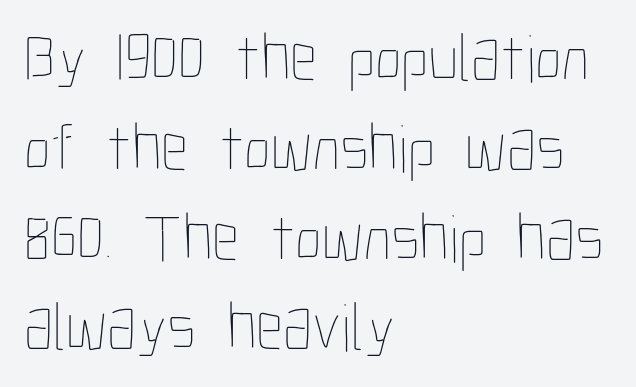
Q: Is the text bold? A: No.
Q: Is the text italic (slanted)? A: No, it is upright.
Q: Is the text underlined? A: No.
Q: How is the paragraph aligned? A: Left-aligned.
Q: Is the spacing between letters normal or unusually wide? A: Normal.
Q: Is the spacing between lines tight, normal or loose? A: Normal.
Q: Width (condensed, normal, or wide)? A: Condensed.
Q: Stroke contrast? A: Low.
Q: x-height? A: Medium.
Q: Monospaced? A: No.
